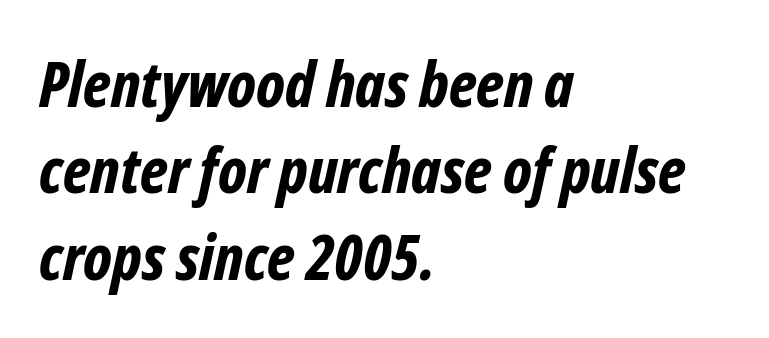
The image shows 63 px bold, condensed type, italic (leaning right); set left-aligned, normal line spacing (1.37x), normal letter spacing, not underlined; low stroke contrast and a medium x-height.
